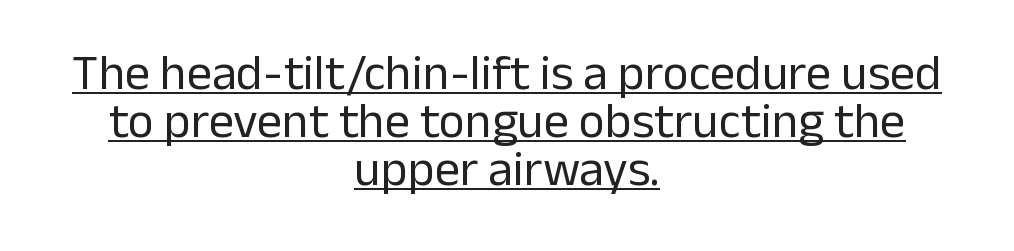
The image shows 50 px regular-weight sans-serif type, upright; set centered, tight line spacing (0.96x), normal letter spacing, underlined; low stroke contrast and a medium x-height.
